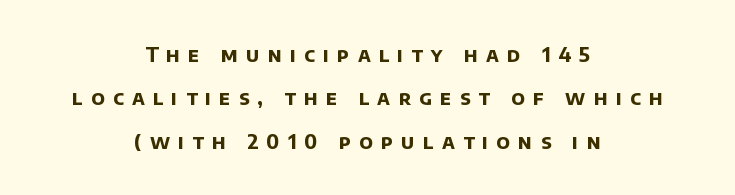
Plain, unruled lines of type. The strokes are fattened all the way to bold. The lines in this sample share a center point and differ in where they start and stop. This sample uses expanded letter spacing, leaving extra air between glyphs. If you measured baseline to baseline, you'd find a long distance.
